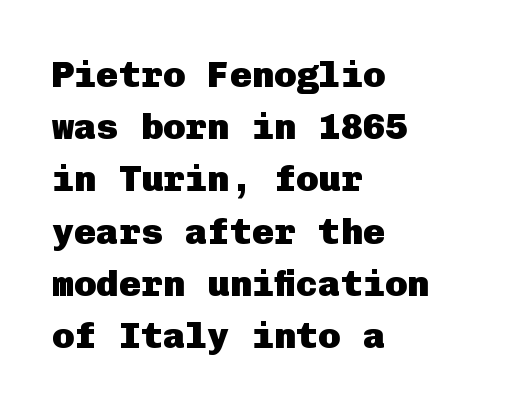
Q: Is the text bold? A: Yes.
Q: Is the text italic (slanted)? A: No, it is upright.
Q: Is the typeface a serif or a sans-serif typeface? A: Sans-serif.
Q: Is the text underlined? A: No.
Q: How is the paragraph aligned? A: Left-aligned.
Q: Is the spacing between letters normal or unusually wide? A: Normal.
Q: Is the spacing between lines tight, normal or loose? A: Normal.
Q: Width (condensed, normal, or wide)? A: Normal.
Q: Stroke contrast? A: Low.
Q: x-height? A: Medium.
